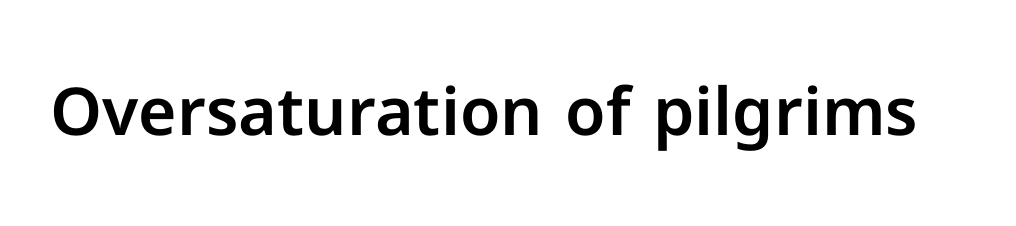
{"serif": "no", "italic": "no", "width": "normal", "stroke_contrast": "low", "x_height": "medium", "monospaced": "no", "underline": "no", "letter_spacing": "normal", "letter_spacing_em": 0.0, "glyph_px": 66}
